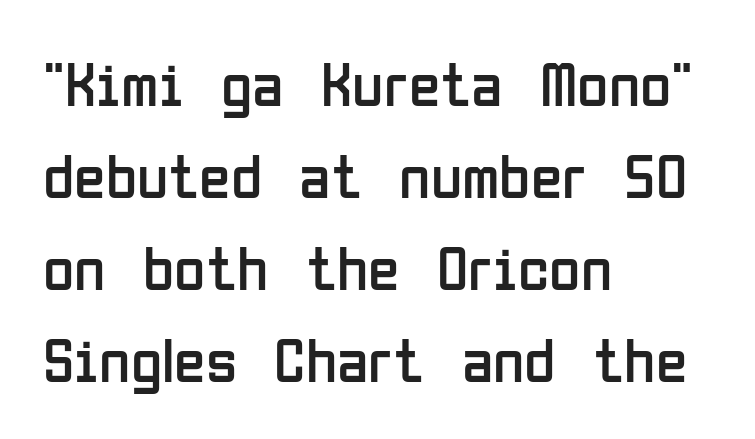
Q: Is the text bold? A: No.
Q: Is the text italic (slanted)? A: No, it is upright.
Q: Is the typeface a serif or a sans-serif typeface? A: Sans-serif.
Q: Is the text underlined? A: No.
Q: How is the paragraph aligned? A: Left-aligned.
Q: Is the spacing between letters normal or unusually wide? A: Normal.
Q: Is the spacing between lines tight, normal or loose? A: Normal.
Q: Width (condensed, normal, or wide)? A: Condensed.
Q: Stroke contrast? A: Low.
Q: x-height? A: Medium.
Q: Monospaced? A: No.
